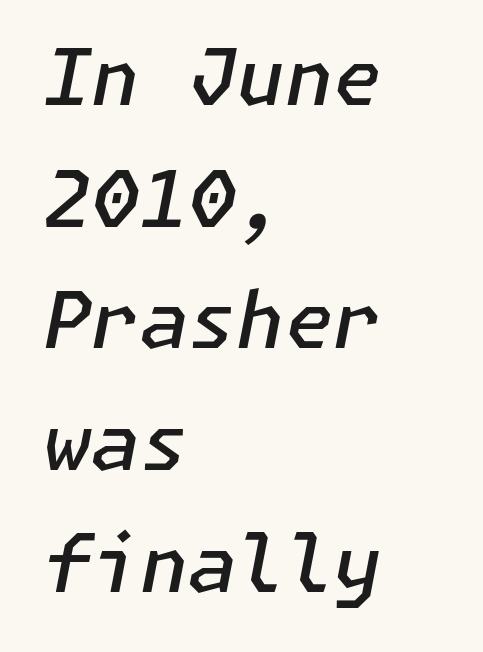
Q: Is the text bold? A: Semi-bold.
Q: Is the text italic (slanted)? A: Yes, it leans right by about 11 degrees.
Q: Is the text underlined? A: No.
Q: How is the paragraph aligned? A: Left-aligned.
Q: Is the spacing between letters normal or unusually wide? A: Normal.
Q: Is the spacing between lines tight, normal or loose? A: Normal.
Q: Width (condensed, normal, or wide)? A: Normal.
Q: Stroke contrast? A: Low.
Q: x-height? A: Medium.
